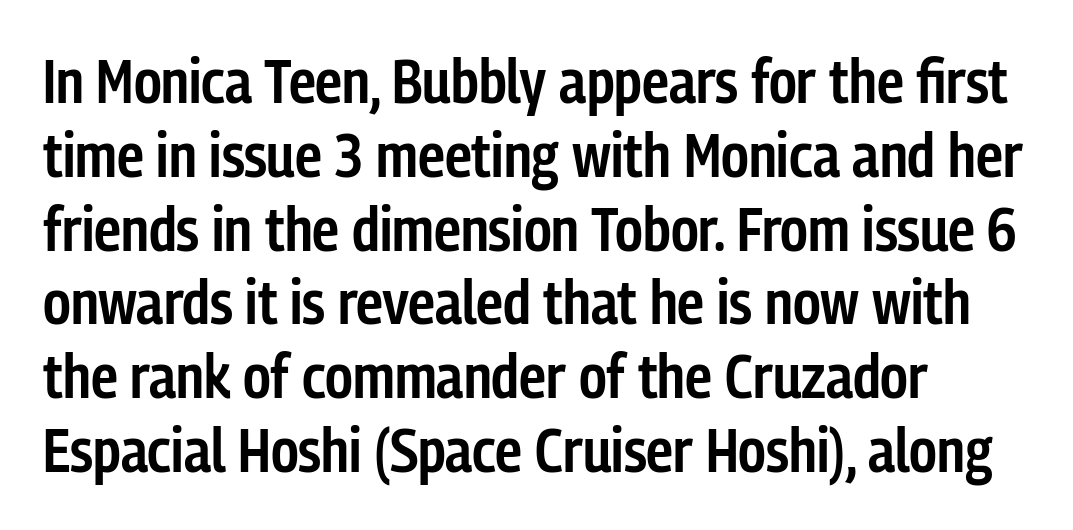
Caption: multi-line text, flush left, ragged right. Clear beneath every line of the passage. A roman cut, with each character standing at attention. Does the weight exceed regular? Yes, but only to semibold. The letters carry no serifs — their stems end cleanly without finishing strokes.
